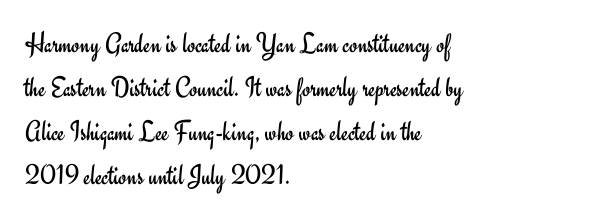
{"serif": "no", "bold": "no", "weight": "regular", "width": "normal", "stroke_contrast": "low", "x_height": "small", "monospaced": "no", "underline": "no", "align": "left", "line_spacing": "normal", "line_spacing_ratio": 1.52, "letter_spacing": "normal", "letter_spacing_em": 0.0, "glyph_px": 29}
